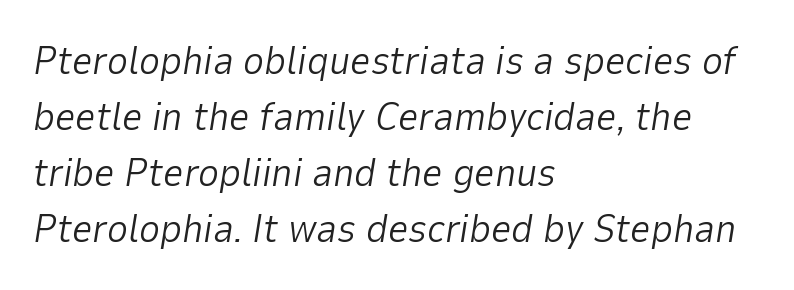
The letterforms sit at book weight or below. Descenders are the only things crossing below the line. The face used here has a pronounced slope to its letters. The compositor pushed each line to the left boundary. Do the characters align in a grid? No, the font is proportional. Horizontal bands of white between lines are of average thickness.
